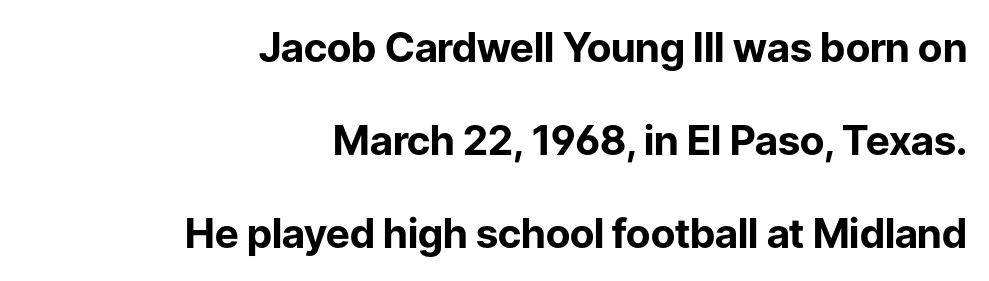
Type style note: lacks serifs. Bold? Absolutely — the strokes are thick and heavy. The rendering uses natural spacing where letterforms have individual widths. Tall strokes in this sample are plumb rather than angled. Look at the tracking — it's just the regular setting, nothing added.
